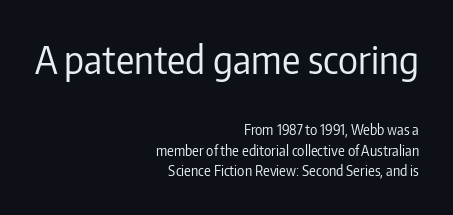
Q: Is the text bold? A: No.
Q: Is the text italic (slanted)? A: No, it is upright.
Q: Is the typeface a serif or a sans-serif typeface? A: Sans-serif.
Q: Is the text underlined? A: No.
Q: How is the paragraph aligned? A: Right-aligned.
Q: Is the spacing between letters normal or unusually wide? A: Normal.
Q: Is the spacing between lines tight, normal or loose? A: Normal.
Q: Which block of text is set in a larger size, the first (top) or the second (bottom)? A: The first (top) one.
Q: Width (condensed, normal, or wide)? A: Condensed.
Q: Stroke contrast? A: Low.
Q: x-height? A: Medium.
Q: Monospaced? A: No.
